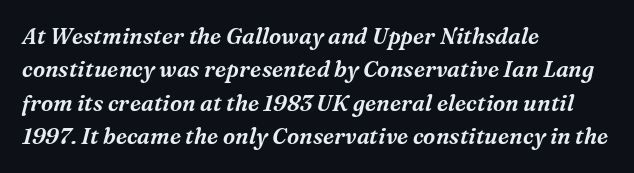
{"italic": "yes", "lean": "right", "slant_degrees": 16, "underline": "no", "align": "left", "line_spacing": "normal", "line_spacing_ratio": 1.52, "letter_spacing": "normal", "letter_spacing_em": 0.0, "glyph_px": 22}
